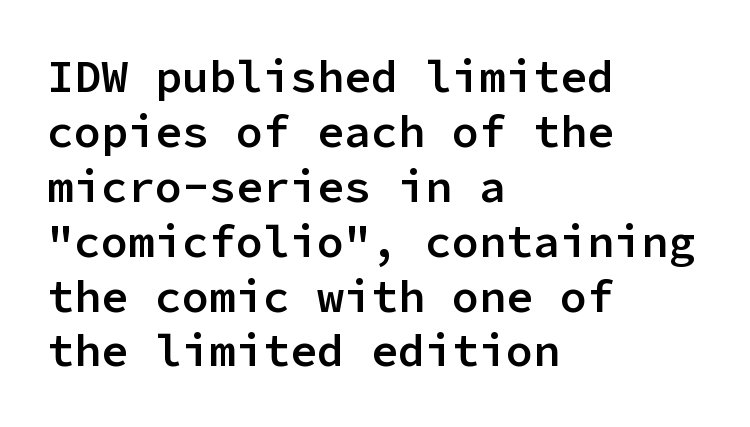
These lines are rendered in a fixed-pitch font. Beneath every word, the page is bare. This sample uses an upright cut, with every glyph sitting square on the baseline. A somewhat darkened texture: the type is semibold rather than bold. Are there feet on the stems? There aren't — it's a sans. These lines keep a tight, regular rhythm from letter to letter.
